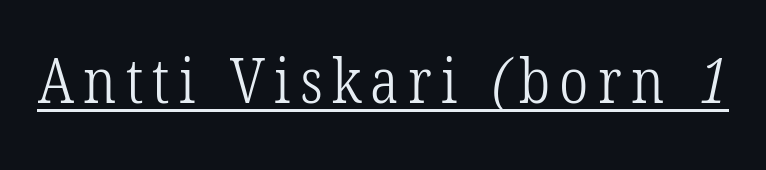
Q: Is the text bold? A: No.
Q: Is the typeface a serif or a sans-serif typeface? A: Serif.
Q: Is the text underlined? A: Yes.
Q: Width (condensed, normal, or wide)? A: Condensed.
Q: Stroke contrast? A: Low.
Q: x-height? A: Medium.
Q: Monospaced? A: No.
